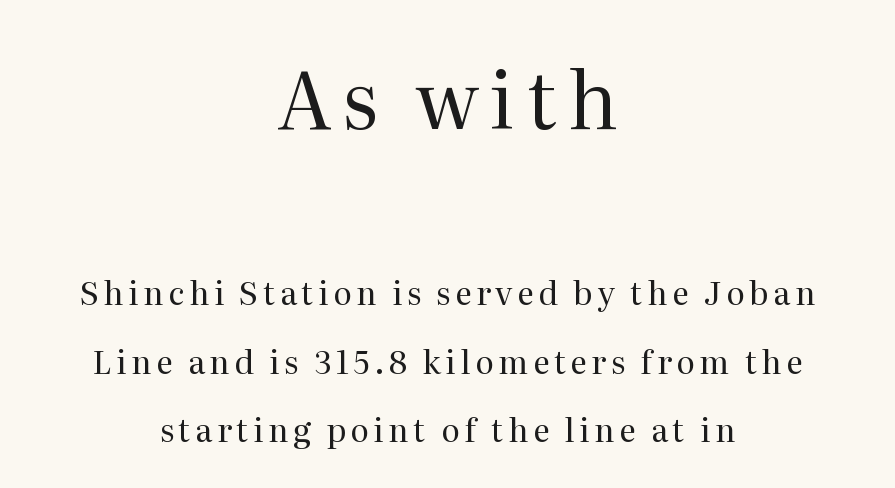
{"serif": "yes", "italic": "no", "bold": "no", "weight": "regular", "width": "normal", "stroke_contrast": "medium", "x_height": "medium", "monospaced": "no", "underline": "no", "align": "center", "line_spacing": "loose", "line_spacing_ratio": 2.13, "larger_block": "first", "size_ratio": 2.47, "glyph_px": 79}
